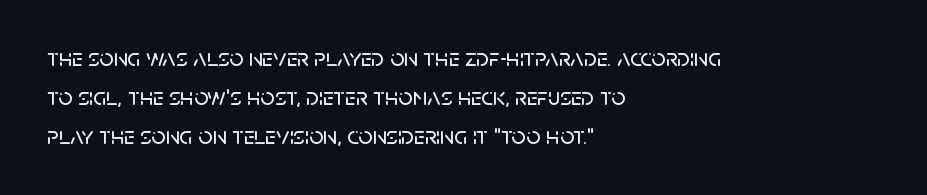
Q: Is the text italic (slanted)? A: No, it is upright.
Q: Is the text underlined? A: No.
Q: How is the paragraph aligned? A: Left-aligned.
Q: Is the spacing between letters normal or unusually wide? A: Normal.
Q: Is the spacing between lines tight, normal or loose? A: Normal.
